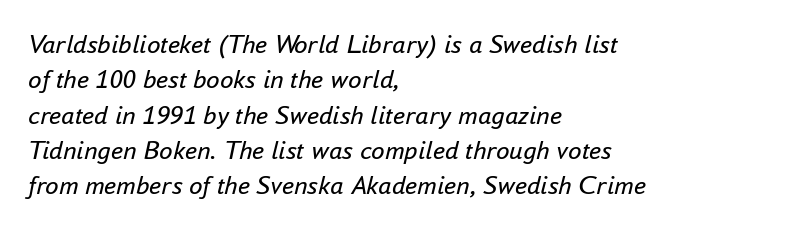
Quick note: interline space is typical. Is this a heavy cut? Hardly; it is regular or lighter. Every character sits at an angle, as italics do. Underlining? Definitely not there. There is no visible air inserted between adjacent glyphs.
